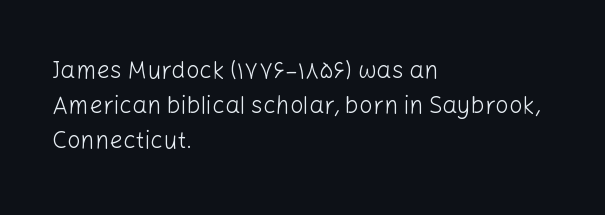
Summary of weight: not heavy and not bold. The passage shown stacks its lines at a standard gap. Upright lettering throughout. Tracking value appears to be zero — textbook default spacing.
